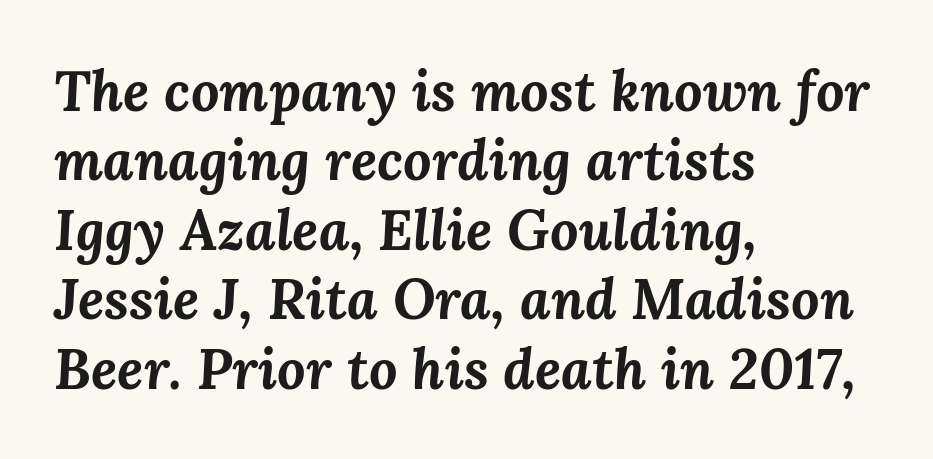
The specimen reads as italic at a glance. Do the characters align in a grid? No, the font is proportional. Check under the words: just untouched page. What weight is shown? A full bold with thick strokes. Short and long lines alike share a common starting point at left. Look at the tracking — it's just the regular setting, nothing added.
